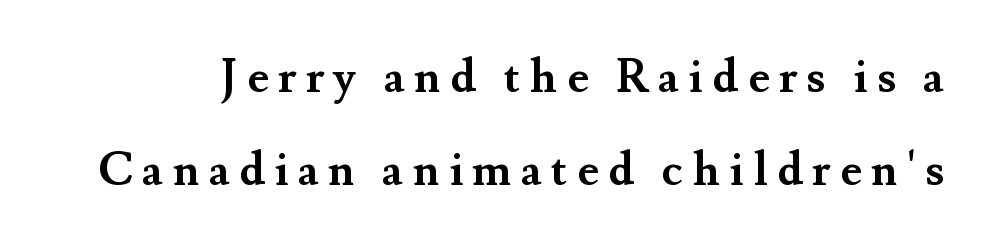
{"serif": "yes", "italic": "no", "bold": "yes", "weight": "semibold", "width": "normal", "stroke_contrast": "medium", "x_height": "small", "monospaced": "no", "underline": "no", "line_spacing": "loose", "line_spacing_ratio": 2.02, "letter_spacing": "wide", "letter_spacing_em": 0.2, "glyph_px": 46}
